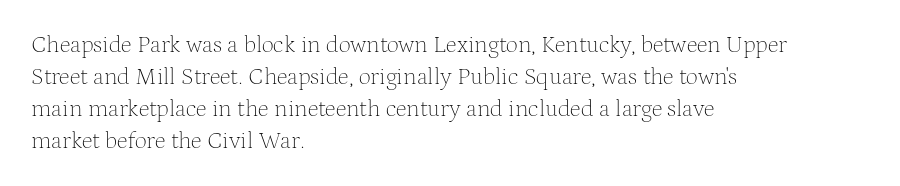
The image shows 24 px text type, upright; set left-aligned, normal line spacing (1.33x), normal letter spacing, not underlined.
